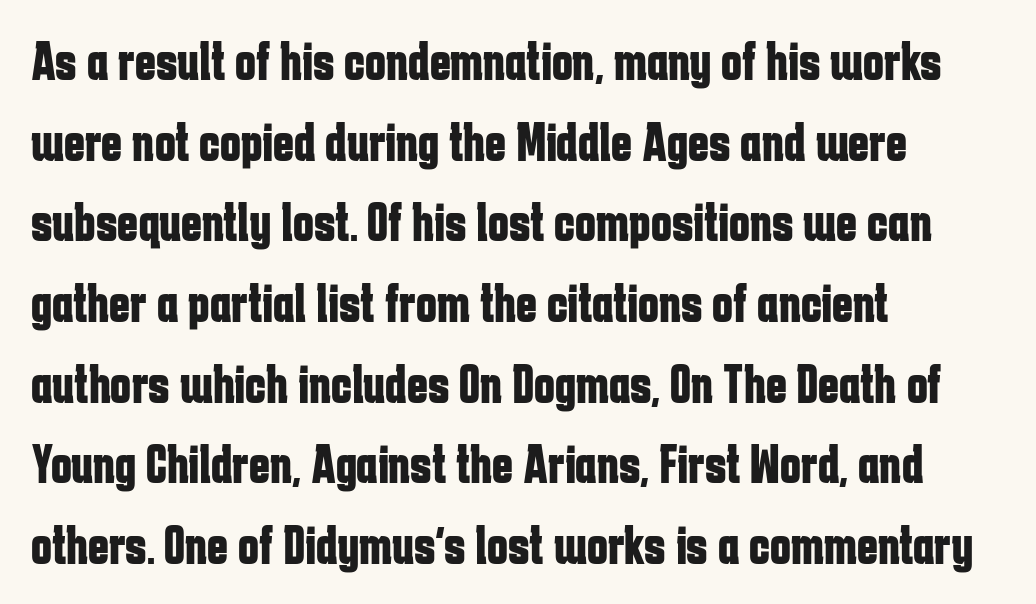
The specimen omits any rule beneath the text block's lines. In terms of weight, the rendering is a true, heavy bold. Designer's note — italics off, roman on. The passage is arranged the way most books set body copy — flush left. Font category for this specimen: sans-serif.
